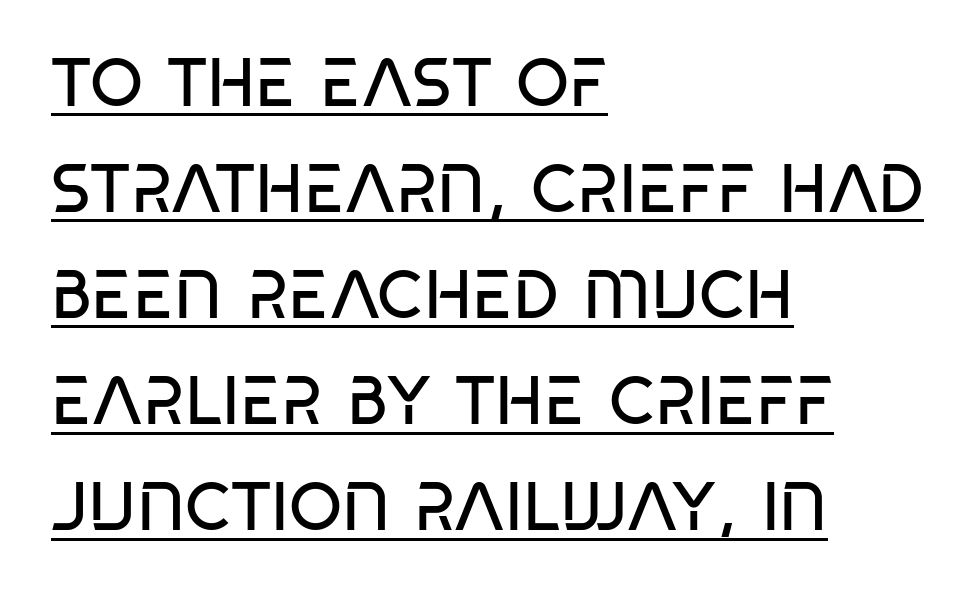
Q: Is the text bold? A: No.
Q: Is the typeface a serif or a sans-serif typeface? A: Sans-serif.
Q: Is the text underlined? A: Yes.
Q: How is the paragraph aligned? A: Left-aligned.
Q: Is the spacing between letters normal or unusually wide? A: Normal.
Q: Is the spacing between lines tight, normal or loose? A: Normal.
Q: Width (condensed, normal, or wide)? A: Condensed.
Q: Stroke contrast? A: Low.
Q: x-height? A: Large.
Q: Monospaced? A: No.
